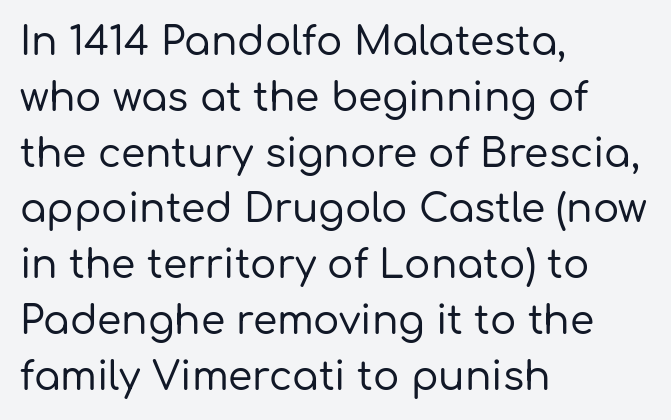
Q: Is the text italic (slanted)? A: No, it is upright.
Q: Is the typeface a serif or a sans-serif typeface? A: Sans-serif.
Q: Is the text underlined? A: No.
Q: How is the paragraph aligned? A: Left-aligned.
Q: Is the spacing between letters normal or unusually wide? A: Normal.
Q: Is the spacing between lines tight, normal or loose? A: Normal.
Q: Width (condensed, normal, or wide)? A: Normal.
Q: Stroke contrast? A: Low.
Q: x-height? A: Medium.
Q: Monospaced? A: No.
